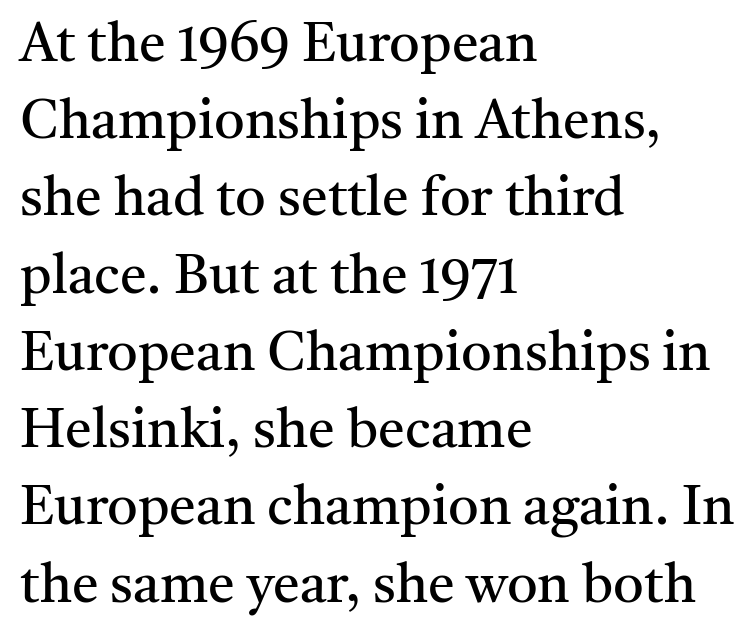
The image shows 54 px regular-weight serif type, upright; set left-aligned, normal line spacing (1.43x), normal letter spacing, not underlined; medium stroke contrast and a medium x-height.
